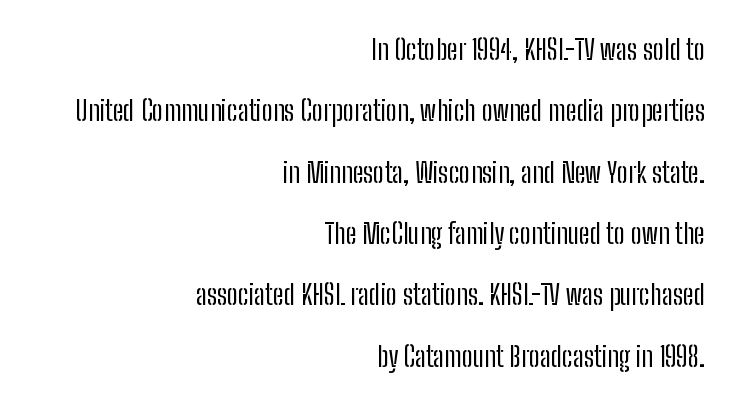
{"serif": "no", "italic": "no", "bold": "no", "weight": "regular", "width": "condensed", "stroke_contrast": "low", "x_height": "medium", "monospaced": "no", "underline": "no", "align": "right", "line_spacing": "loose", "line_spacing_ratio": 2.19, "letter_spacing": "normal", "letter_spacing_em": 0.0, "glyph_px": 28}
